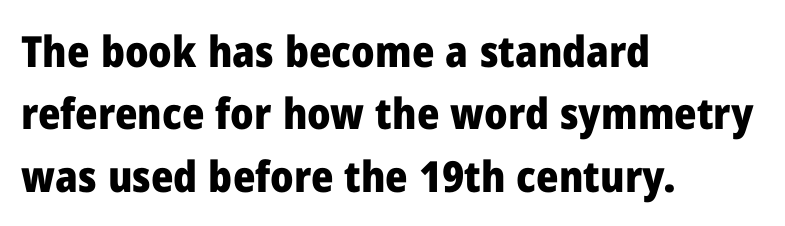
Spacing verdict: proportional, widths tailored to each character. The font family rendered here belongs to the sans-serif group. You can tell it's not italic because the verticals are truly vertical. Each glyph is drawn with heavy, bold strokes. The paragraph has a hard left edge and a soft right edge.
